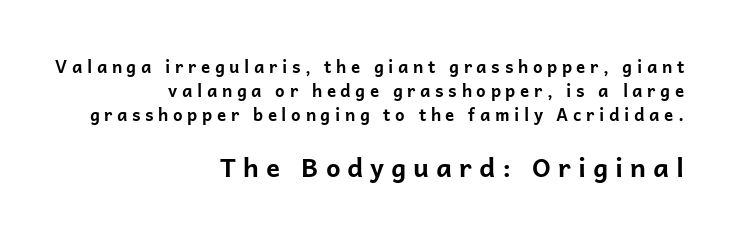
The image shows 26 px bold type, upright; set right-aligned, normal line spacing (1.42x), unusually wide letter spacing (+0.27 em), not underlined; the second (bottom) block is 1.53x larger.
